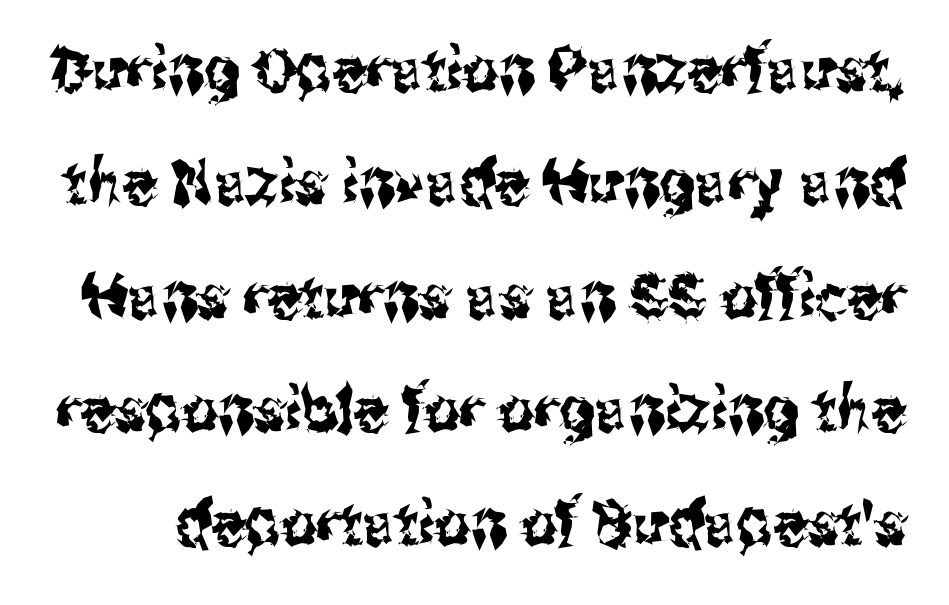
{"serif": "no", "italic": "no", "width": "condensed", "stroke_contrast": "medium", "x_height": "medium", "monospaced": "no", "underline": "no", "line_spacing_ratio": 1.83, "letter_spacing": "normal", "letter_spacing_em": 0.0, "glyph_px": 62}
